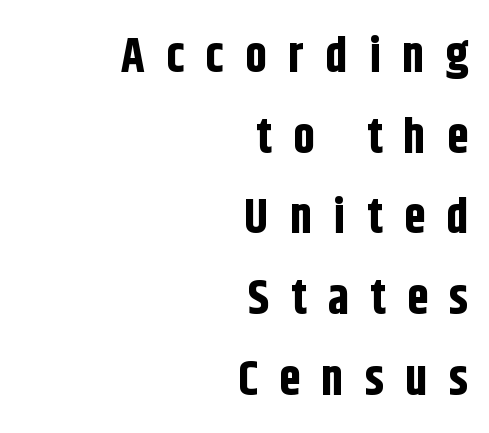
{"serif": "no", "italic": "no", "bold": "yes", "weight": "bold", "width": "condensed", "stroke_contrast": "low", "x_height": "large", "monospaced": "no", "underline": "no", "align": "right", "line_spacing": "normal", "line_spacing_ratio": 1.68, "letter_spacing": "wide", "letter_spacing_em": 0.45, "glyph_px": 48}
